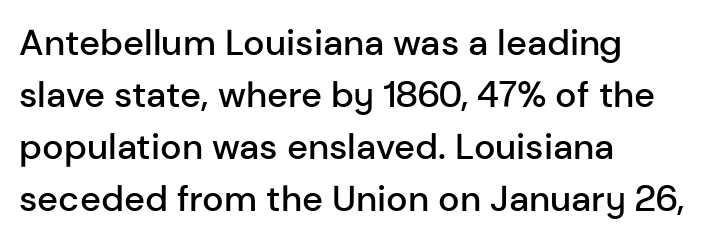
The image shows 36 px semibold sans-serif type, upright; set left-aligned, normal line spacing (1.44x), normal letter spacing, not underlined; low stroke contrast and a medium x-height.
